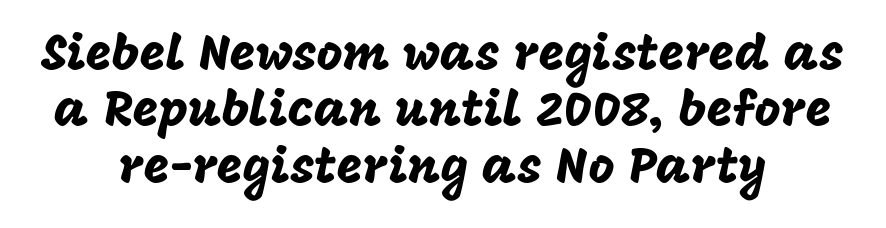
Nobody drew a line under any word here. Here the glyphs are tracked normally, forming tight word shapes. Letterform terminals end flat and unadorned throughout the passage.
